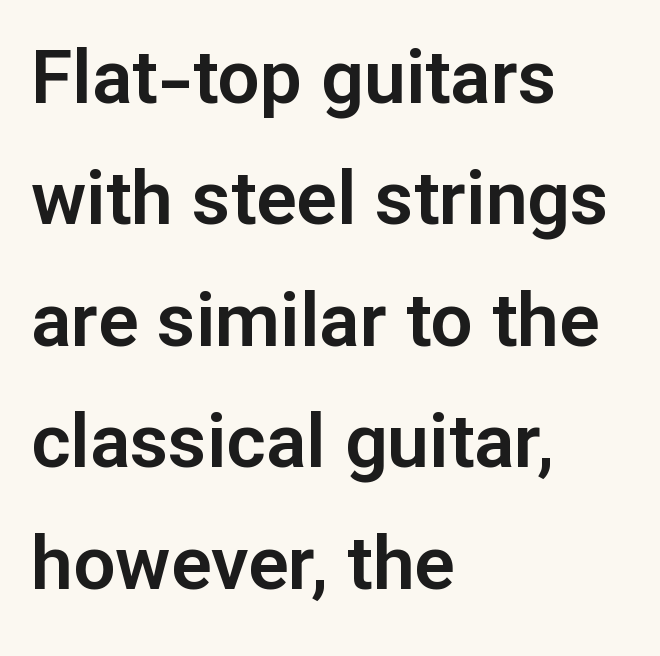
{"serif": "no", "italic": "no", "width": "normal", "stroke_contrast": "low", "x_height": "medium", "monospaced": "no", "underline": "no", "align": "left", "line_spacing": "normal", "line_spacing_ratio": 1.62, "letter_spacing": "normal", "letter_spacing_em": 0.0, "glyph_px": 75}
